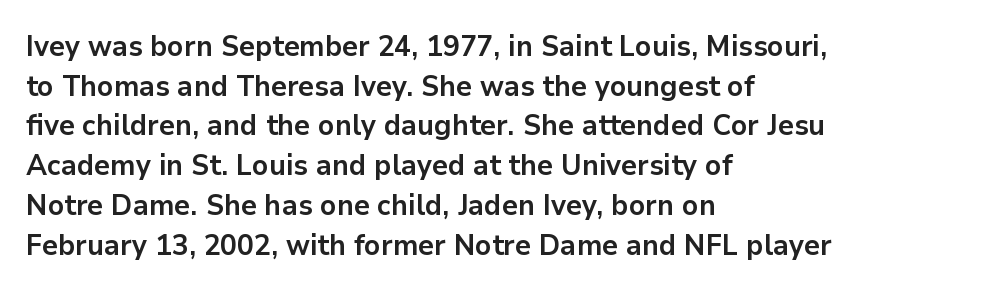
This rendering leaves character spacing at its baseline value. If you drew a ruler down the left edge, every line would touch it. What kind of face is this? One without serifs — a sans. Character widths vary here, with narrow letters taking less room than wide ones. This rendering features lettering with no underline.
